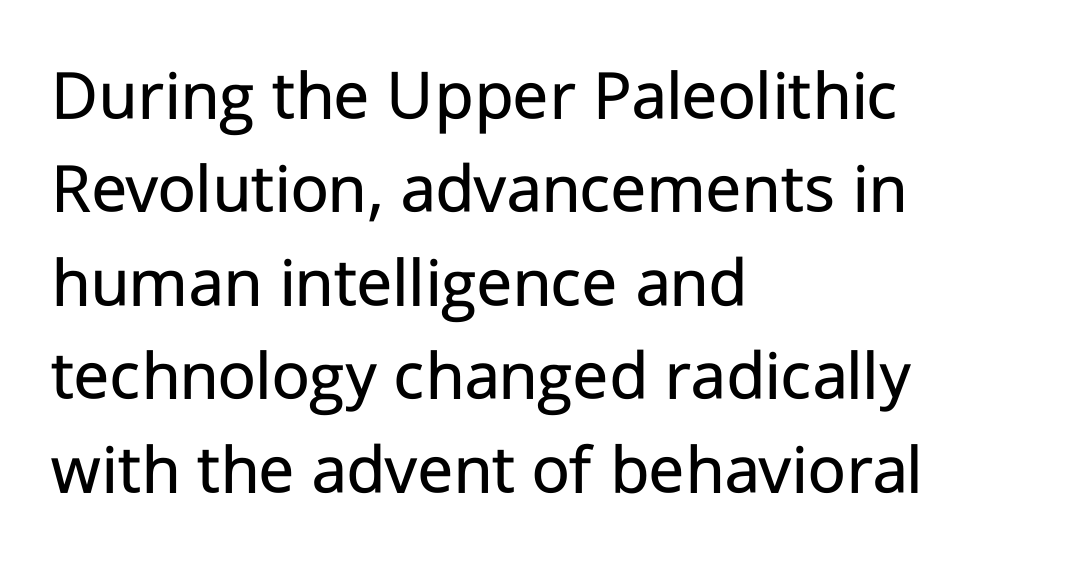
The lettering stays uniformly vertical, giving the passage a roman look. Layout note: lines flush left. How are the letters spaced? Ordinarily, with no added tracking. Regular leading. Check where the strokes stop: nothing finishes them off — pure sans.
